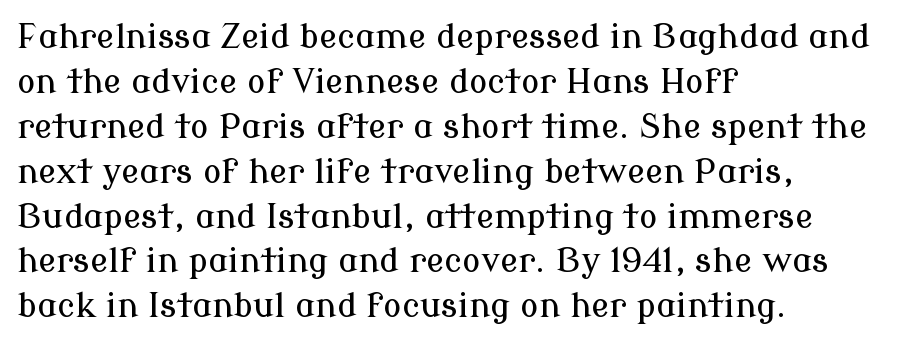
The image shows 34 px serif type, upright; set left-aligned, normal line spacing (1.32x), normal letter spacing, not underlined; low stroke contrast and a medium x-height.
